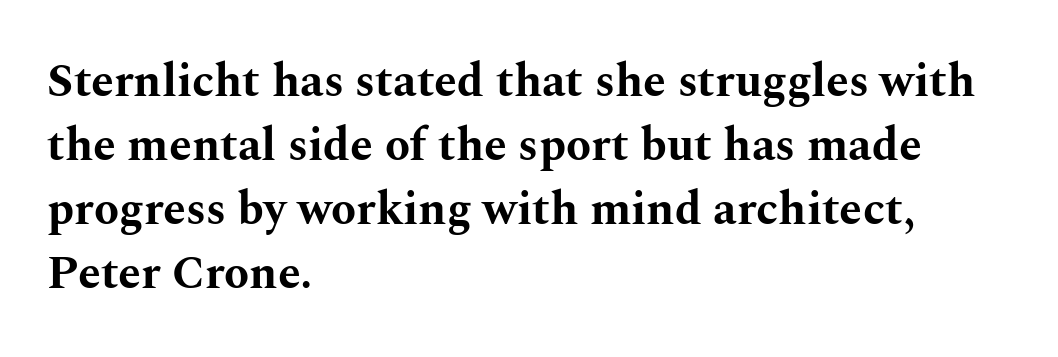
The image shows 46 px bold, wide serif type, upright; set left-aligned, normal line spacing (1.39x), normal letter spacing, not underlined; medium stroke contrast and a medium x-height.
